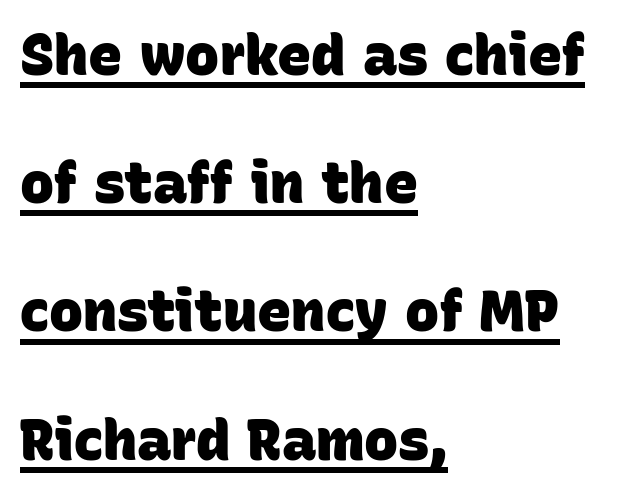
Is there an underline? Yes — a line sits under the letters. Caption: multi-line text, flush left, ragged right. There is no visible air inserted between adjacent glyphs. Successive baselines arrive slowly, with a big drop between each.
